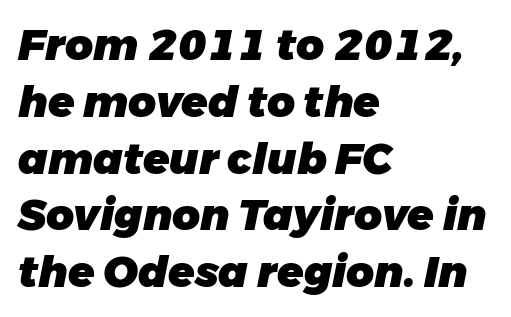
The rendering uses natural spacing where letterforms have individual widths. The letters sit at their default tracking, neither squeezed nor spread. Where is the straight margin? On the left. A full-strength bold gives these letters their thick strokes. The text carries the slant typical of an italic or oblique font.
